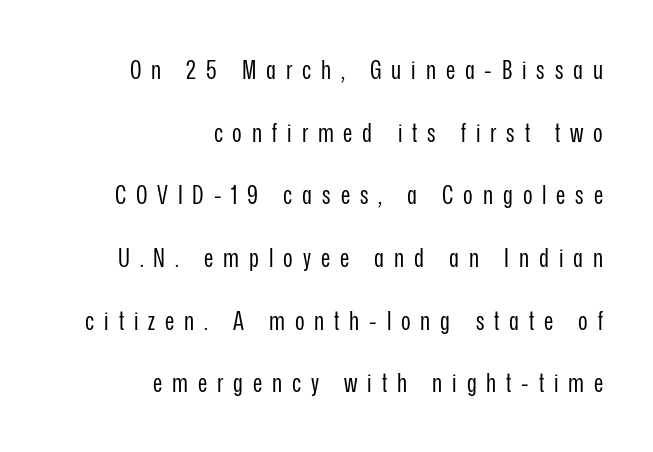
Q: Is the text bold? A: No.
Q: Is the text italic (slanted)? A: No, it is upright.
Q: Is the text underlined? A: No.
Q: How is the paragraph aligned? A: Right-aligned.
Q: Is the spacing between letters normal or unusually wide? A: Unusually wide.
Q: Is the spacing between lines tight, normal or loose? A: Loose.
